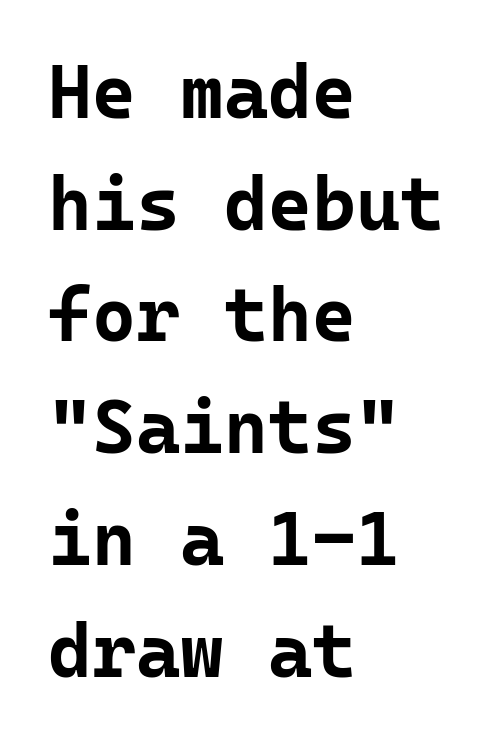
Look at the stroke-to-counter ratio: heavy, a bold. Fixed-width glyphs throughout — classic coding-font behaviour. Underlining? Definitely not there. Layout note: lines flush left.
